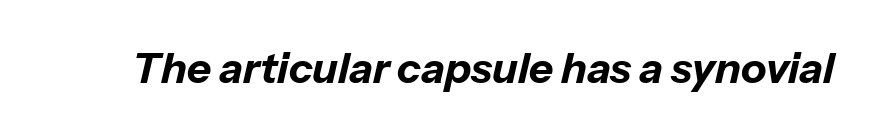
Glyph-to-glyph distance matches everyday printed text. This rendering features lettering with no underline. These words are printed bold, with thick strokes throughout. Varying glyph widths throughout — classic text-font behaviour. Is the type slanted? Yes — the strokes lean at a clear angle.
